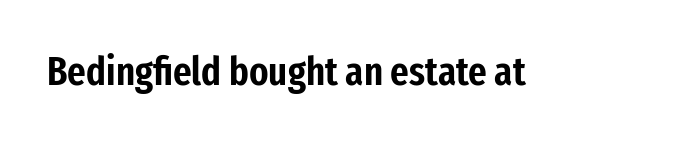
Q: Is the text italic (slanted)? A: No, it is upright.
Q: Is the typeface a serif or a sans-serif typeface? A: Sans-serif.
Q: Is the text underlined? A: No.
Q: Is the spacing between letters normal or unusually wide? A: Normal.
Q: Width (condensed, normal, or wide)? A: Condensed.
Q: Stroke contrast? A: Low.
Q: x-height? A: Medium.
Q: Monospaced? A: No.
